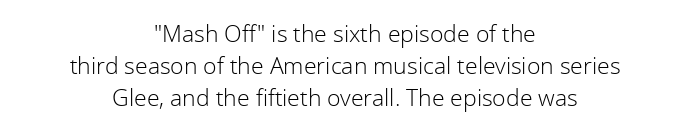
The characters are drawn with everyday or finer stroke widths. Has an underline been added? It has not. A student would call this center alignment; a typographer would say set centered. It's the straight-up-and-down kind of type. Between one letter and the next there's only the usual sliver of space.
